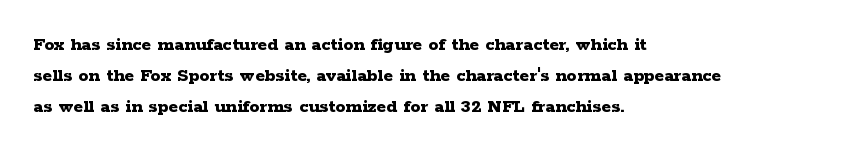
Q: Is the text bold? A: Yes.
Q: Is the text italic (slanted)? A: No, it is upright.
Q: Is the text underlined? A: No.
Q: How is the paragraph aligned? A: Left-aligned.
Q: Is the spacing between letters normal or unusually wide? A: Normal.
Q: Is the spacing between lines tight, normal or loose? A: Normal.
